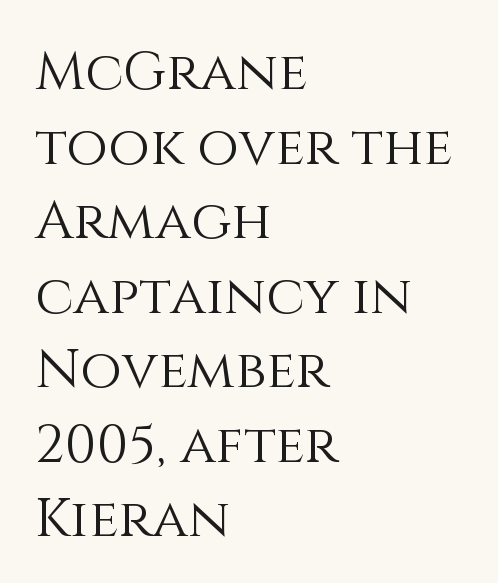
The rows are spaced the way most documents space them. Nothing unusual about the tracking: characters are spaced as the font intends. Character widths vary here, with narrow letters taking less room than wide ones. The paragraph has a hard left edge and a soft right edge. The font's upright variant was chosen for this text. The gap between lines stays unmarked.
